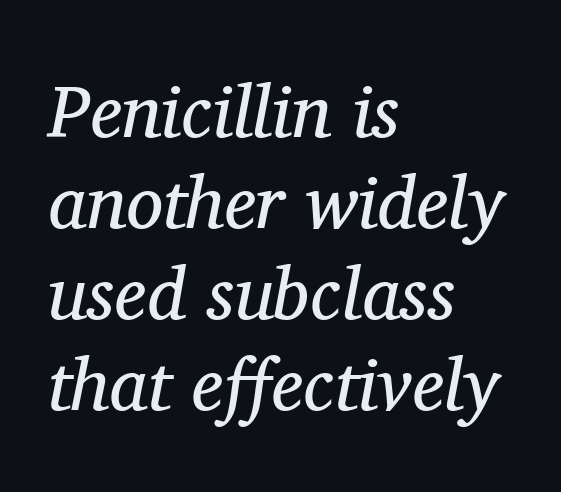
Q: Is the text bold? A: No.
Q: Is the text italic (slanted)? A: Yes, it leans right by about 11 degrees.
Q: Is the typeface a serif or a sans-serif typeface? A: Serif.
Q: Is the text underlined? A: No.
Q: How is the paragraph aligned? A: Left-aligned.
Q: Is the spacing between letters normal or unusually wide? A: Normal.
Q: Width (condensed, normal, or wide)? A: Normal.
Q: Stroke contrast? A: Medium.
Q: x-height? A: Medium.
Q: Monospaced? A: No.
